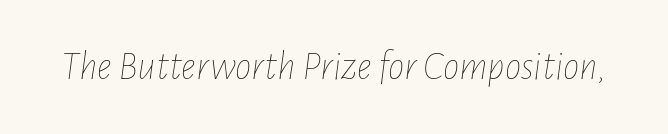
Q: Is the text bold? A: No.
Q: Is the text italic (slanted)? A: Yes, it leans right by about 7 degrees.
Q: Is the text underlined? A: No.
Q: Is the spacing between letters normal or unusually wide? A: Normal.
Q: Width (condensed, normal, or wide)? A: Condensed.
Q: Stroke contrast? A: Low.
Q: x-height? A: Medium.
Q: Monospaced? A: No.
